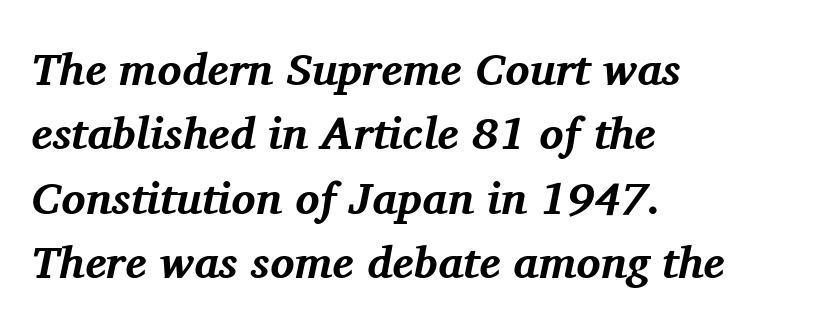
{"serif": "yes", "italic": "yes", "lean": "right", "slant_degrees": 11, "bold": "yes", "weight": "bold", "width": "normal", "stroke_contrast": "medium", "x_height": "medium", "monospaced": "no", "underline": "no", "align": "left", "line_spacing": "normal", "line_spacing_ratio": 1.43, "letter_spacing": "normal", "letter_spacing_em": 0.0, "glyph_px": 45}
